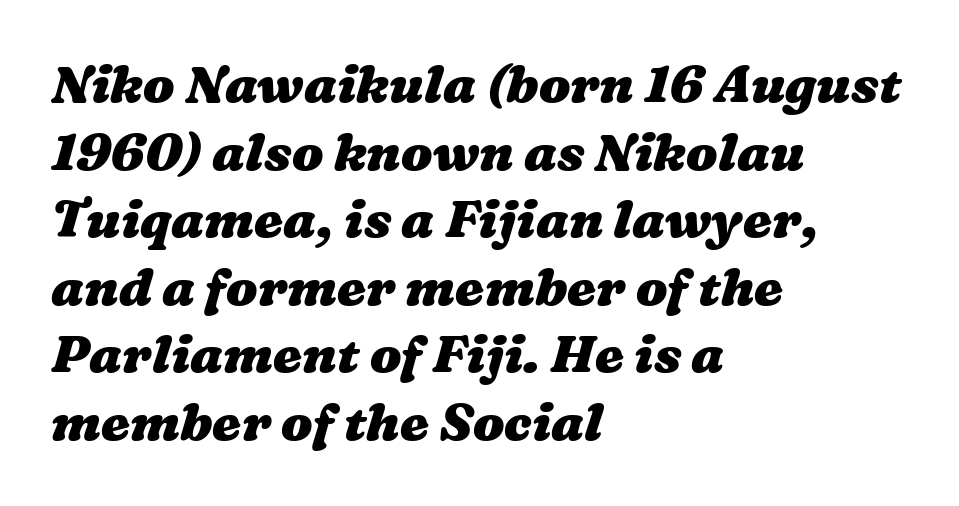
Q: Is the text bold? A: Yes.
Q: Is the text underlined? A: No.
Q: How is the paragraph aligned? A: Left-aligned.
Q: Is the spacing between letters normal or unusually wide? A: Normal.
Q: Is the spacing between lines tight, normal or loose? A: Normal.
Q: Width (condensed, normal, or wide)? A: Wide.
Q: Stroke contrast? A: Medium.
Q: x-height? A: Medium.
Q: Monospaced? A: No.
